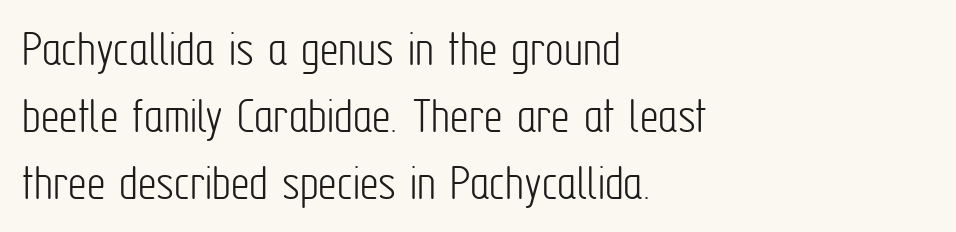
Q: Is the text bold? A: No.
Q: Is the text italic (slanted)? A: No, it is upright.
Q: Is the typeface a serif or a sans-serif typeface? A: Sans-serif.
Q: Is the text underlined? A: No.
Q: How is the paragraph aligned? A: Left-aligned.
Q: Is the spacing between letters normal or unusually wide? A: Normal.
Q: Is the spacing between lines tight, normal or loose? A: Normal.
Q: Width (condensed, normal, or wide)? A: Condensed.
Q: Stroke contrast? A: Low.
Q: x-height? A: Medium.
Q: Monospaced? A: No.
